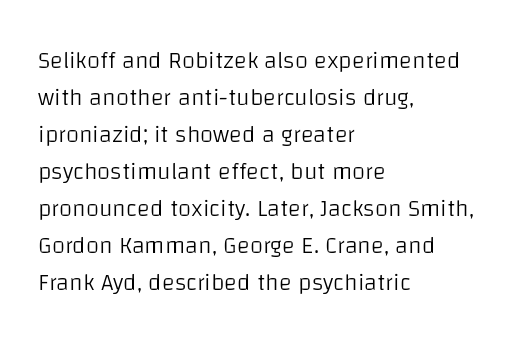
The image shows 24 px text type, upright; set left-aligned, normal line spacing (1.54x), normal letter spacing, not underlined.
